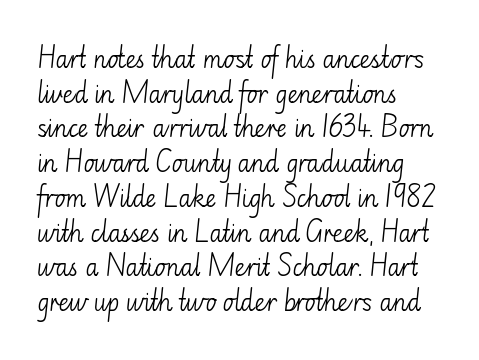
Q: Is the text bold? A: No.
Q: Is the text italic (slanted)? A: Yes.
Q: Is the text underlined? A: No.
Q: How is the paragraph aligned? A: Left-aligned.
Q: Is the spacing between letters normal or unusually wide? A: Normal.
Q: Is the spacing between lines tight, normal or loose? A: Normal.
